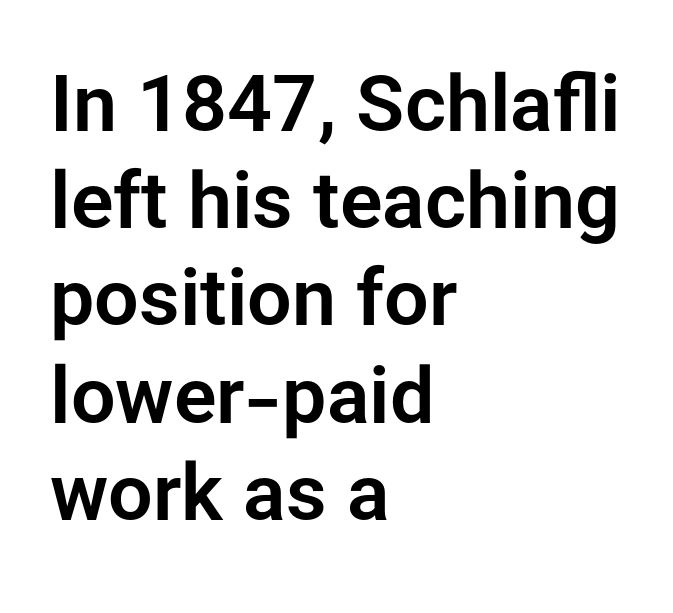
The image shows 79 px sans-serif type, upright; set left-aligned, line spacing 1.23x, normal letter spacing, not underlined; low stroke contrast and a medium x-height.
